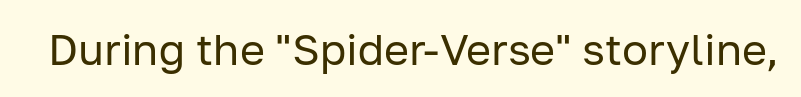
The image shows 43 px regular-weight sans-serif type, upright; set normal letter spacing, not underlined; low stroke contrast and a medium x-height.
